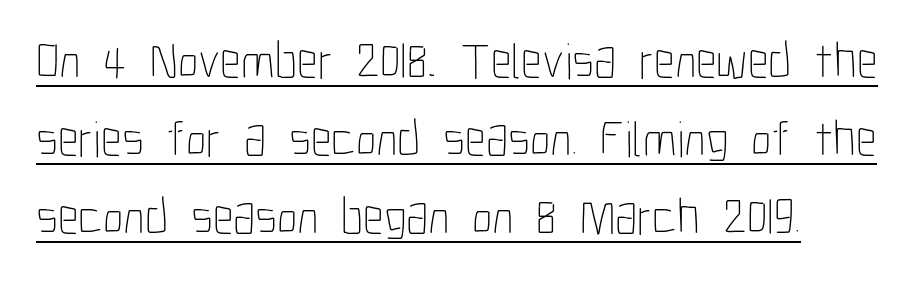
Q: Is the text bold? A: No.
Q: Is the text italic (slanted)? A: No, it is upright.
Q: Is the text underlined? A: Yes.
Q: Is the spacing between letters normal or unusually wide? A: Normal.
Q: Is the spacing between lines tight, normal or loose? A: Normal.
Q: Width (condensed, normal, or wide)? A: Condensed.
Q: Stroke contrast? A: Low.
Q: x-height? A: Medium.
Q: Monospaced? A: No.
